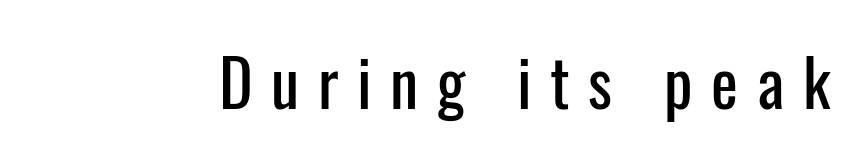
Glance below the letters and you will spot only blank space. Characters follow at a spacing far wider than the type designer built in. The passage shown is typed in a proportional face where columns would drift. Does the type have serifs? No, each stem ends abruptly. Designer's note — italics off, roman on.
